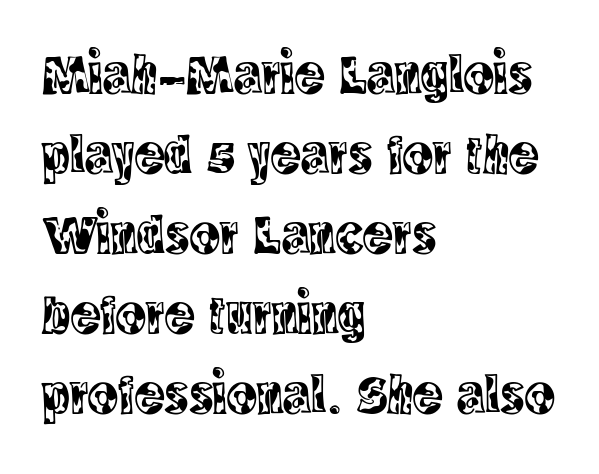
Each row of text sits above clean, open space. The characters display serif detailing at their extremities. Designer's note — italics off, roman on. The type is set solid horizontally, with unmodified tracking. Compared with typical paragraphs, the rows here are spaced about the same.
